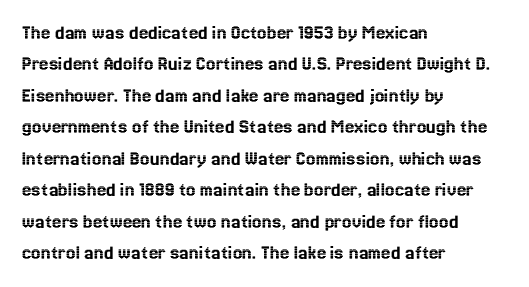
Q: Is the text italic (slanted)? A: No, it is upright.
Q: Is the text underlined? A: No.
Q: How is the paragraph aligned? A: Left-aligned.
Q: Is the spacing between letters normal or unusually wide? A: Normal.
Q: Is the spacing between lines tight, normal or loose? A: Normal.
